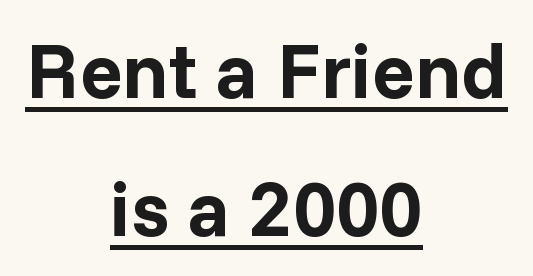
The compositor balanced each line on the midline. This is underlined copy, the kind a proofreader might mark for attention. Observe the absence of serifs on each vertical stroke in this sample. Every stem runs plumb, perpendicular to the baseline.
